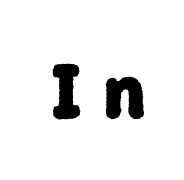
Q: Is the text bold? A: Yes.
Q: Is the typeface a serif or a sans-serif typeface? A: Sans-serif.
Q: Is the text underlined? A: No.
Q: Is the spacing between letters normal or unusually wide? A: Unusually wide.
Q: Width (condensed, normal, or wide)? A: Normal.
Q: Stroke contrast? A: Low.
Q: x-height? A: Medium.
Q: Monospaced? A: No.
